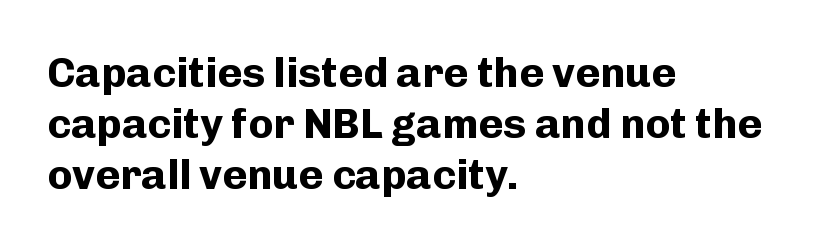
Glance below the letters and you will spot only blank space. Examine the stroke ends and you'll find no serifs. As a designer I'd log this as weight 700, bold. Unlike italic type, these characters show no tilt at all.
